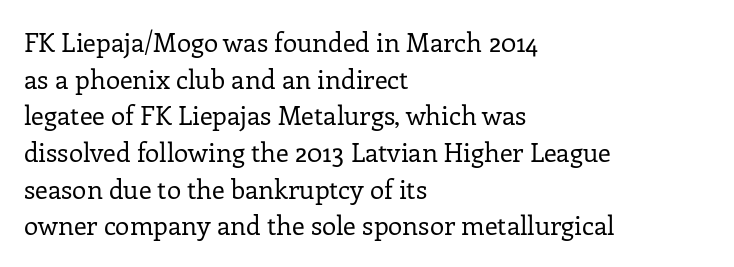
Q: Is the text bold? A: No.
Q: Is the text italic (slanted)? A: No, it is upright.
Q: Is the text underlined? A: No.
Q: How is the paragraph aligned? A: Left-aligned.
Q: Is the spacing between letters normal or unusually wide? A: Normal.
Q: Is the spacing between lines tight, normal or loose? A: Normal.
